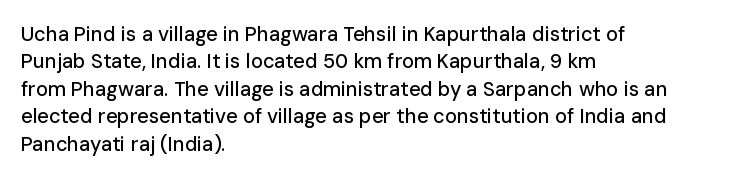
The image shows 20 px text type, upright; set left-aligned, normal line spacing (1.37x), normal letter spacing, not underlined.
